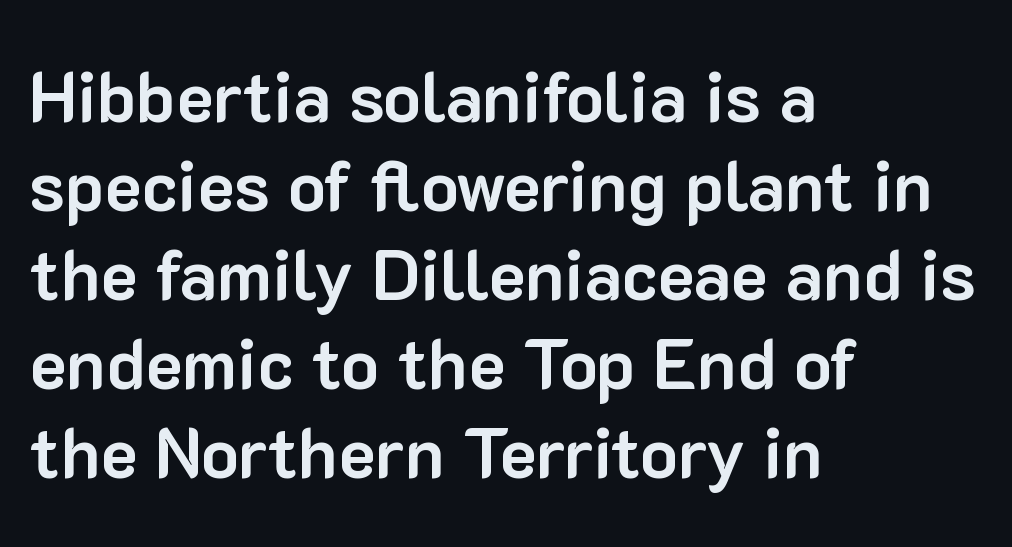
Q: Is the text bold? A: Yes.
Q: Is the text italic (slanted)? A: No, it is upright.
Q: Is the typeface a serif or a sans-serif typeface? A: Sans-serif.
Q: Is the text underlined? A: No.
Q: How is the paragraph aligned? A: Left-aligned.
Q: Is the spacing between letters normal or unusually wide? A: Normal.
Q: Is the spacing between lines tight, normal or loose? A: Normal.
Q: Width (condensed, normal, or wide)? A: Normal.
Q: Stroke contrast? A: Low.
Q: x-height? A: Medium.
Q: Monospaced? A: No.
